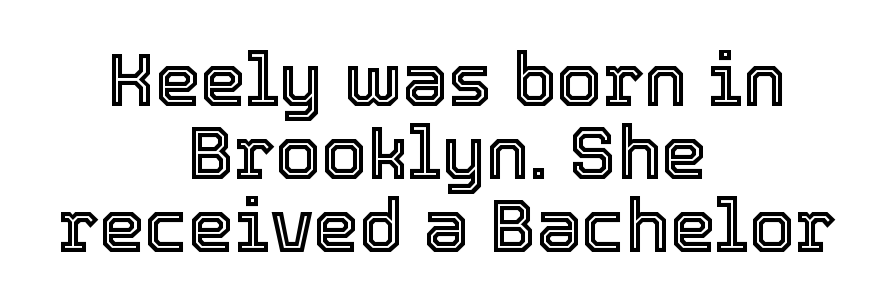
The image shows 73 px text type, upright; set centered, tight line spacing (1.0x), normal letter spacing, not underlined; a medium x-height.
